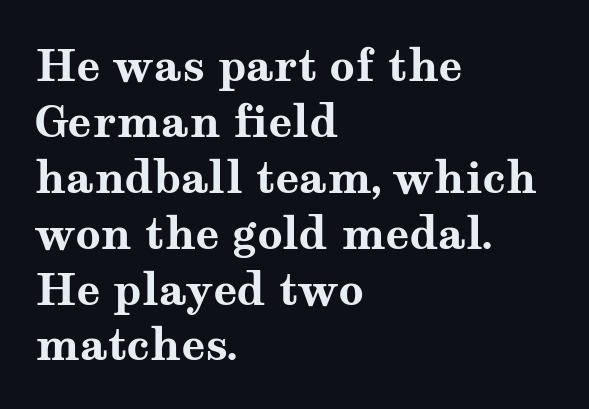
These lines keep a tight, regular rhythm from letter to letter. The typesetter chose a ragged-right arrangement here. Horizontal bands of white between lines are of average thickness. Do the letters lean? They stand straight. The glyphs are unaccompanied by any horizontal stroke below them. Serifs: yes, visible at the terminals of the letterforms.
